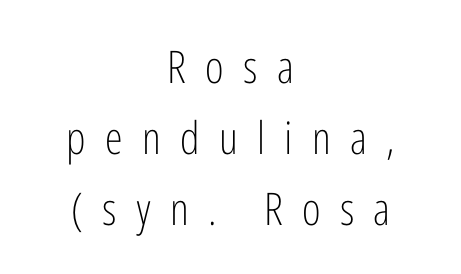
{"serif": "no", "italic": "no", "bold": "no", "weight": "light", "width": "condensed", "stroke_contrast": "low", "x_height": "medium", "monospaced": "no", "underline": "no", "align": "center", "line_spacing": "normal", "line_spacing_ratio": 1.58, "letter_spacing": "wide", "letter_spacing_em": 0.43, "glyph_px": 45}
